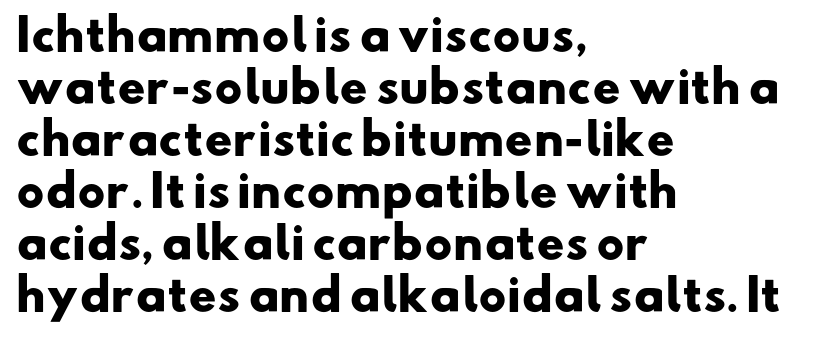
Q: Is the text bold? A: Yes.
Q: Is the typeface a serif or a sans-serif typeface? A: Sans-serif.
Q: Is the text underlined? A: No.
Q: How is the paragraph aligned? A: Left-aligned.
Q: Is the spacing between letters normal or unusually wide? A: Normal.
Q: Width (condensed, normal, or wide)? A: Wide.
Q: Stroke contrast? A: Low.
Q: x-height? A: Small.
Q: Monospaced? A: No.
